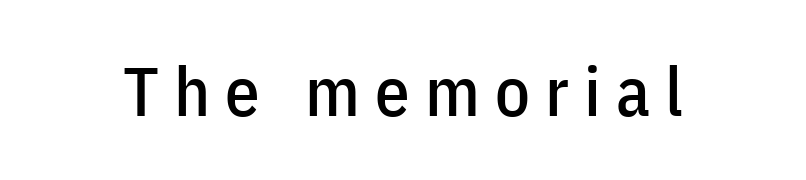
The zone under the glyphs is completely vacant. A roman cut, with each character standing at attention. Is the letter spacing exaggerated? Yes — the characters are pushed far apart. Font category for this specimen: sans-serif.
